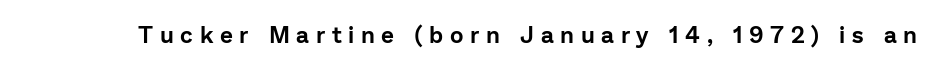
{"italic": "no", "underline": "no", "letter_spacing": "wide", "letter_spacing_em": 0.29, "glyph_px": 23}
